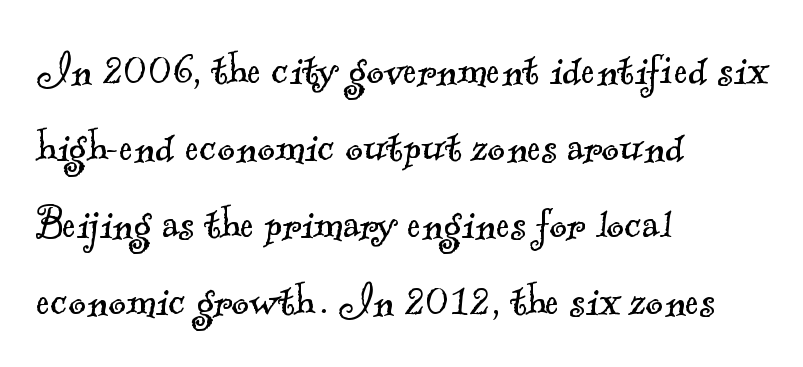
The image shows 53 px light serif type; set left-aligned, normal line spacing (1.45x), normal letter spacing, not underlined; a small x-height.
